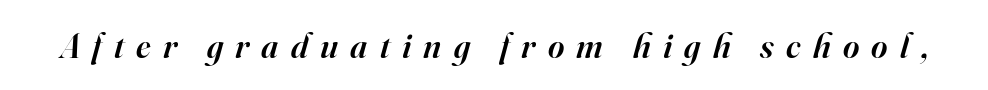
The image shows 35 px semibold serif type, italic (leaning right); set unusually wide letter spacing (+0.35 em), not underlined; high stroke contrast and a small x-height.
